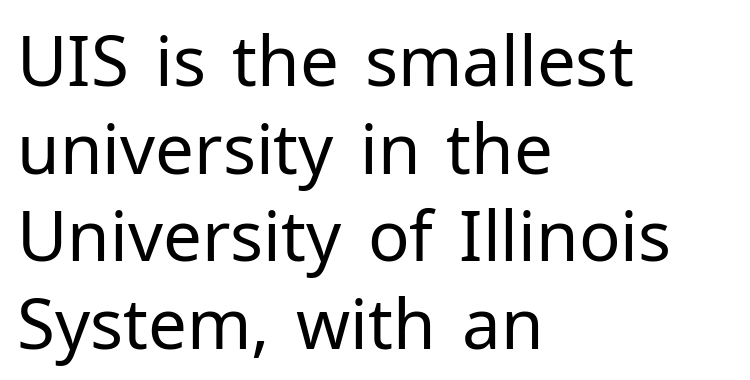
A typesetter would call this leading conventional body-copy spacing. Horizontal alignment here is leftward, the default for most running prose. The zone under the glyphs is completely vacant. The gaps between neighbouring characters are ordinary and unremarkable. Caption: face not bold, strokes unweighted.
